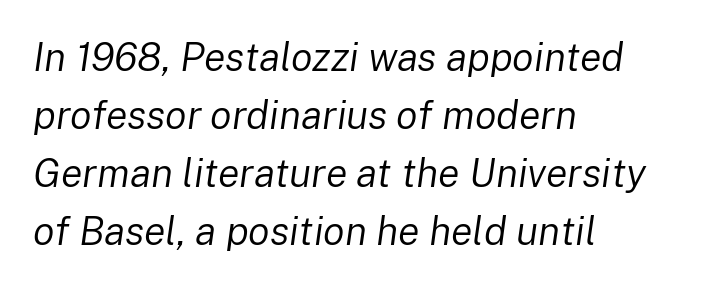
Normally led — the rows are evenly, conventionally spaced. The zone under the glyphs is completely vacant. The line texture is even and compact thanks to regular tracking. Looks like regular typesetting: each glyph gets only the width it needs.
